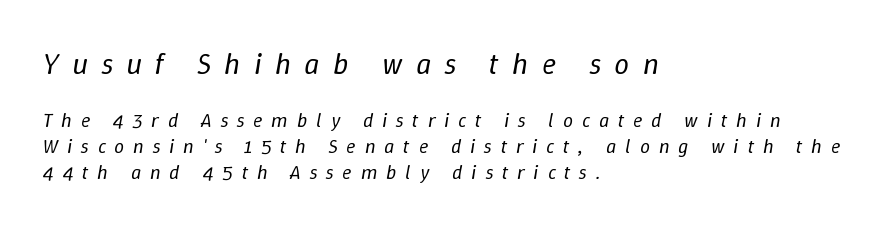
{"italic": "yes", "lean": "right", "slant_degrees": 9, "bold": "no", "weight": "regular", "width": "normal", "stroke_contrast": "low", "x_height": "medium", "monospaced": "no", "underline": "no", "align": "left", "line_spacing": "normal", "line_spacing_ratio": 1.3, "letter_spacing": "wide", "letter_spacing_em": 0.44, "larger_block": "first", "size_ratio": 1.5, "glyph_px": 30}
